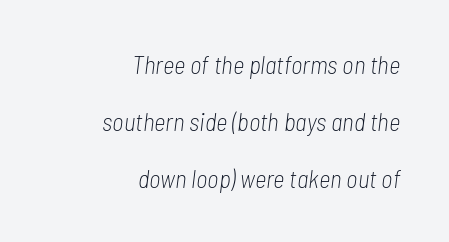
Q: Is the text bold? A: No.
Q: Is the text italic (slanted)? A: Yes, it leans right by about 7 degrees.
Q: Is the text underlined? A: No.
Q: How is the paragraph aligned? A: Right-aligned.
Q: Is the spacing between letters normal or unusually wide? A: Normal.
Q: Is the spacing between lines tight, normal or loose? A: Loose.
